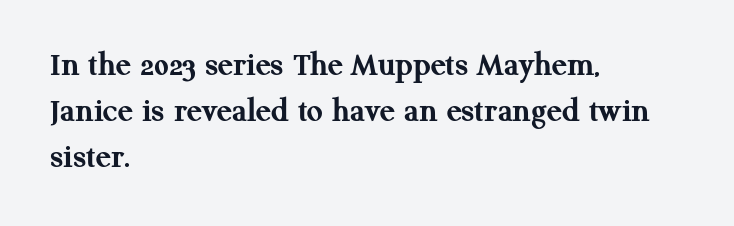
Descenders hang freely into open space. Varying glyph widths throughout — classic text-font behaviour. Summary of weight: heavy, a full bold. Yep, those are serifs on the letters. The typography opts for an upright posture over an oblique one. The rendering keeps characters at their native spacing.
